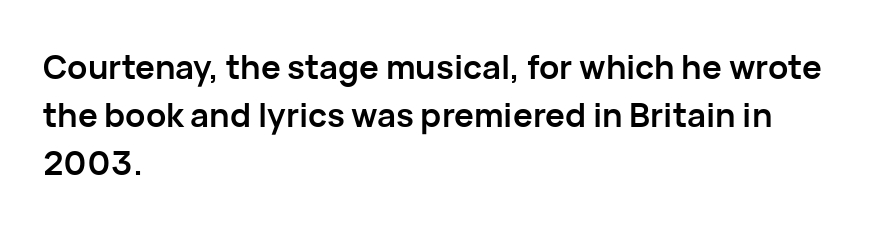
Q: Is the text bold? A: Yes.
Q: Is the text italic (slanted)? A: No, it is upright.
Q: Is the typeface a serif or a sans-serif typeface? A: Sans-serif.
Q: Is the text underlined? A: No.
Q: How is the paragraph aligned? A: Left-aligned.
Q: Is the spacing between letters normal or unusually wide? A: Normal.
Q: Is the spacing between lines tight, normal or loose? A: Normal.
Q: Width (condensed, normal, or wide)? A: Normal.
Q: Stroke contrast? A: Low.
Q: x-height? A: Medium.
Q: Monospaced? A: No.
